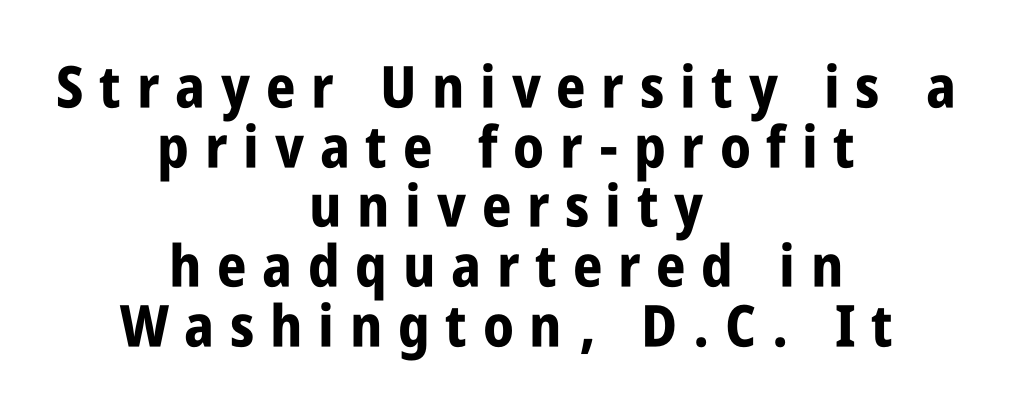
Q: Is the text bold? A: Yes.
Q: Is the text italic (slanted)? A: No, it is upright.
Q: Is the typeface a serif or a sans-serif typeface? A: Sans-serif.
Q: Is the text underlined? A: No.
Q: How is the paragraph aligned? A: Centered.
Q: Is the spacing between letters normal or unusually wide? A: Unusually wide.
Q: Is the spacing between lines tight, normal or loose? A: Tight.
Q: Width (condensed, normal, or wide)? A: Condensed.
Q: Stroke contrast? A: Low.
Q: x-height? A: Large.
Q: Monospaced? A: No.
